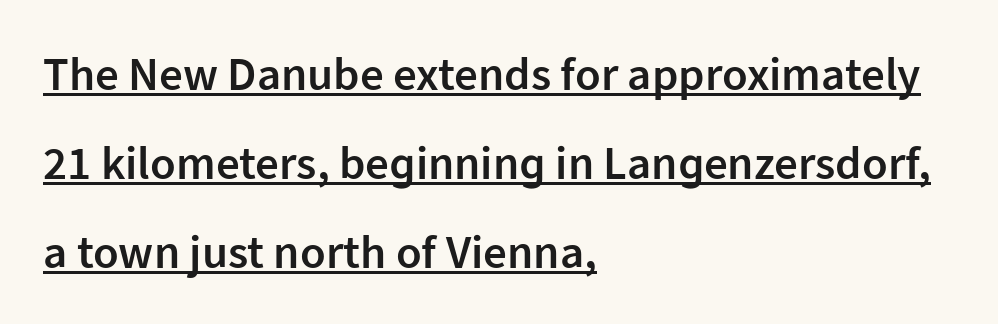
The image shows 47 px semibold sans-serif type, upright; set left-aligned, line spacing 1.89x, normal letter spacing, underlined; low stroke contrast and a medium x-height.
